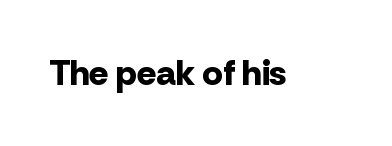
Q: Is the text bold? A: Yes.
Q: Is the text italic (slanted)? A: No, it is upright.
Q: Is the typeface a serif or a sans-serif typeface? A: Sans-serif.
Q: Is the text underlined? A: No.
Q: Is the spacing between letters normal or unusually wide? A: Normal.
Q: Width (condensed, normal, or wide)? A: Normal.
Q: Stroke contrast? A: Low.
Q: x-height? A: Medium.
Q: Monospaced? A: No.
